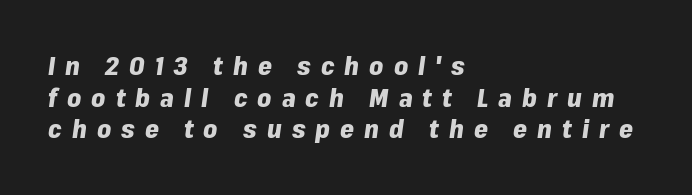
Typeset ragged right — the left edge is the straight one. The baseline area is clear. Typographic density is high because the face is bold. Slant detected: the letters are inclined. How are the letters spaced? Widely, with obvious added tracking.
